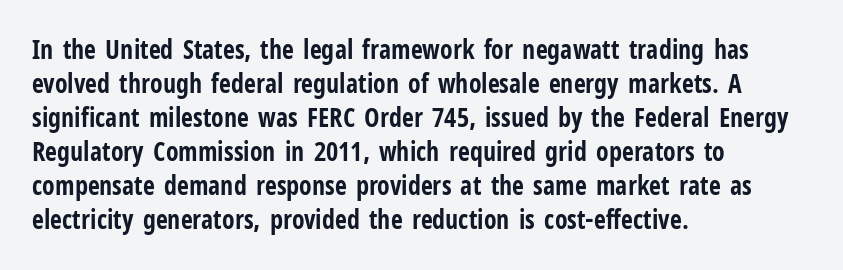
Typeset ragged right — the left edge is the straight one. Words float on clear page, feet unadorned. Vertically, the passage feels balanced, rows spaced as you'd expect. This sample uses plain, unmodified letter spacing. Summary of weight: heavy, a full bold. Characters remain perfectly vertical along every line.
